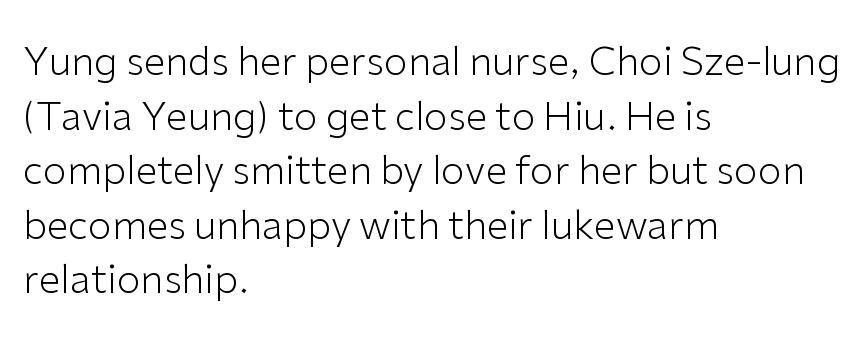
{"serif": "no", "italic": "no", "bold": "no", "weight": "light", "width": "normal", "stroke_contrast": "low", "x_height": "medium", "monospaced": "no", "underline": "no", "align": "left", "line_spacing": "normal", "line_spacing_ratio": 1.4, "letter_spacing": "normal", "letter_spacing_em": 0.0, "glyph_px": 39}
